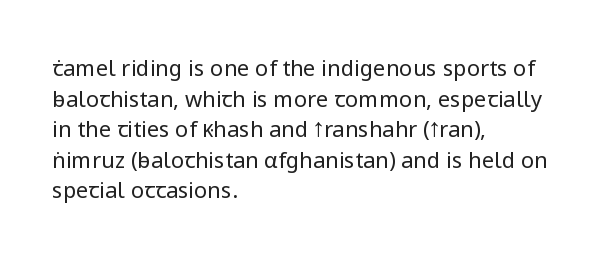
The image shows 22 px text type, upright; set left-aligned, normal line spacing (1.39x), normal letter spacing, not underlined.
